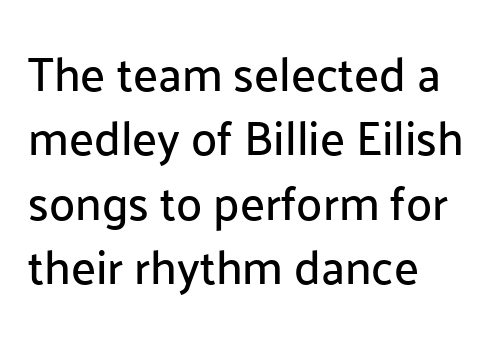
{"serif": "no", "italic": "no", "width": "normal", "stroke_contrast": "low", "x_height": "medium", "monospaced": "no", "underline": "no", "align": "left", "line_spacing": "normal", "line_spacing_ratio": 1.37, "letter_spacing": "normal", "letter_spacing_em": 0.0, "glyph_px": 47}
